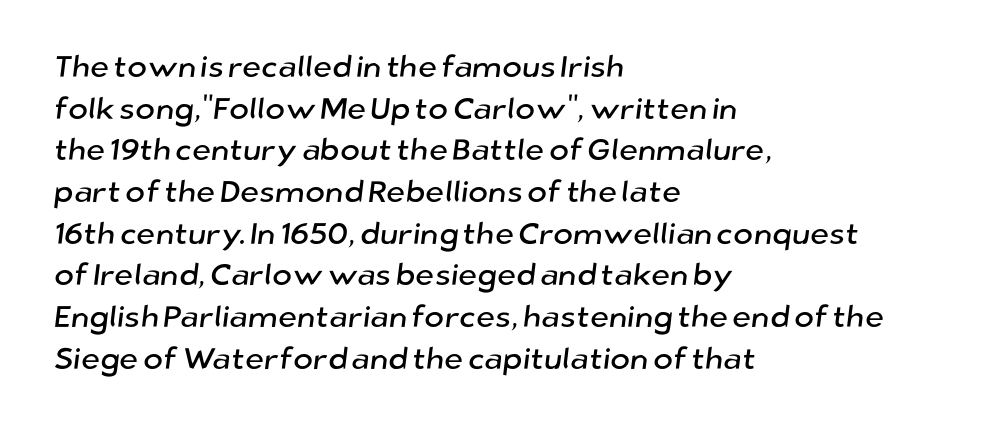
{"serif": "no", "width": "normal", "stroke_contrast": "low", "x_height": "medium", "monospaced": "no", "underline": "no", "align": "left", "line_spacing": "normal", "line_spacing_ratio": 1.39, "letter_spacing": "normal", "letter_spacing_em": 0.0, "glyph_px": 30}
